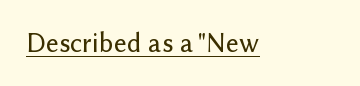
Each line of the rendering has a horizontal stroke beneath the glyphs. The letterforms sit shoulder to shoulder at normal distance. If you drew a line through each stem, it would be perfectly vertical. Nope, no serifs anywhere on these letters. This sample has the flowing, uneven cadence of proportional lettering.
